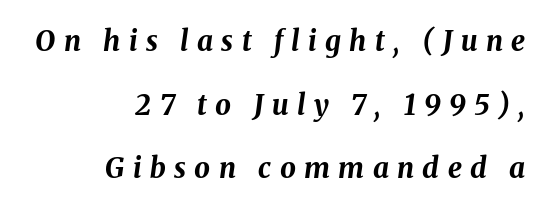
Q: Is the text bold? A: Yes.
Q: Is the text italic (slanted)? A: Yes, it leans right by about 8 degrees.
Q: Is the text underlined? A: No.
Q: How is the paragraph aligned? A: Right-aligned.
Q: Is the spacing between letters normal or unusually wide? A: Unusually wide.
Q: Is the spacing between lines tight, normal or loose? A: Loose.
Q: Width (condensed, normal, or wide)? A: Normal.
Q: Stroke contrast? A: Medium.
Q: x-height? A: Medium.
Q: Monospaced? A: No.
